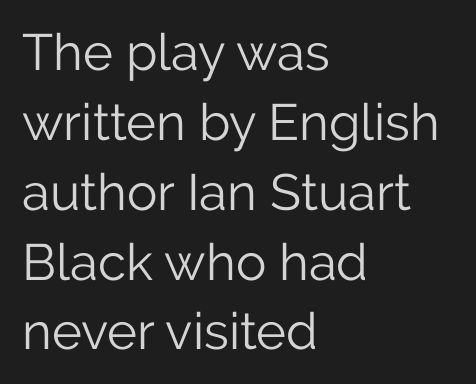
{"serif": "no", "italic": "no", "bold": "no", "weight": "light", "width": "normal", "stroke_contrast": "low", "x_height": "medium", "monospaced": "no", "underline": "no", "align": "left", "line_spacing": "normal", "line_spacing_ratio": 1.37, "letter_spacing": "normal", "letter_spacing_em": 0.0, "glyph_px": 51}
